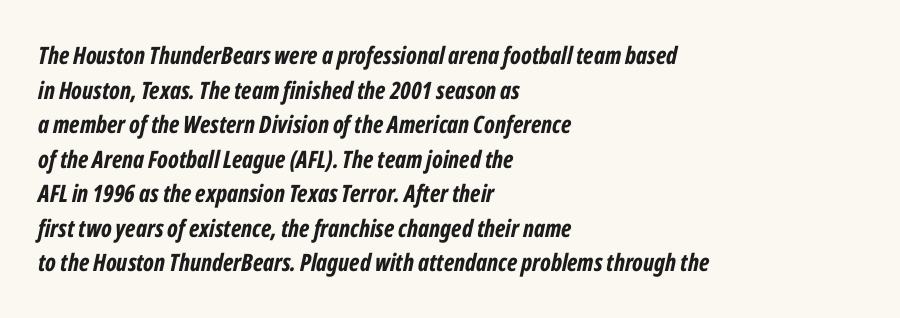
The paragraph has a hard left edge and a soft right edge. You could call the tracking neutral — neither tight nor loose. Just letters on the line, the space beneath them empty. When letters slant like this, we call the style italic. Quick note: interline space is typical. What weight is shown? A full bold with thick strokes.
